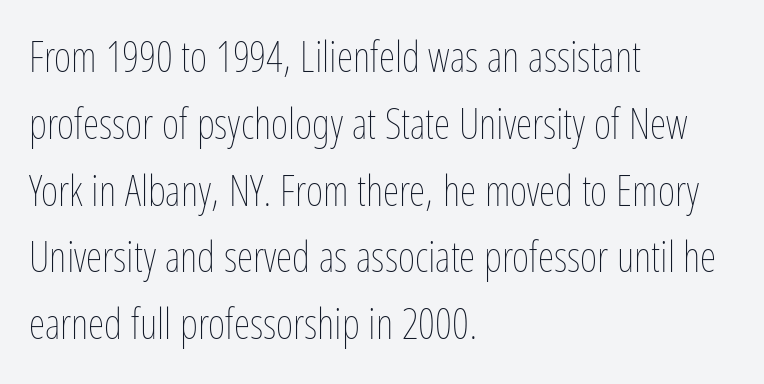
Tracking value appears to be zero — textbook default spacing. Weight: regular or lighter. The rendering anchors every line to the left-hand side. Any mark beneath the type? The region is blank.
